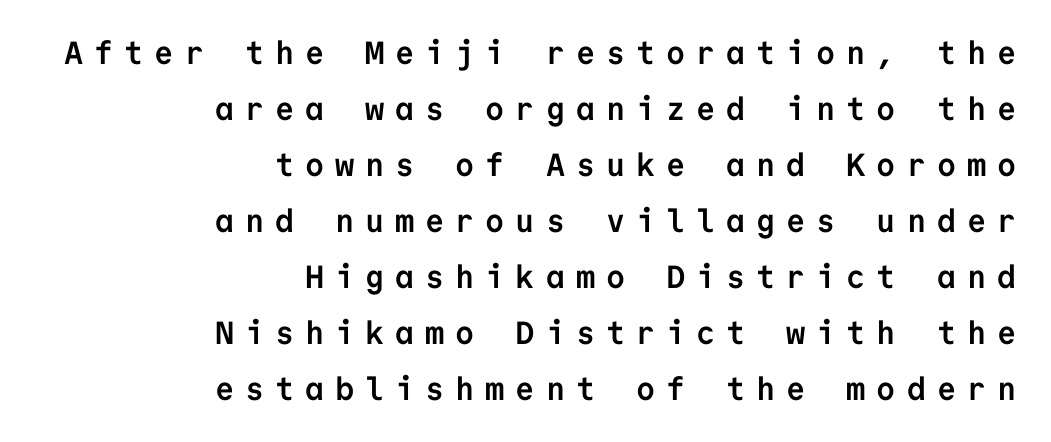
{"serif": "no", "italic": "no", "bold": "yes", "weight": "semibold", "width": "normal", "stroke_contrast": "low", "x_height": "medium", "monospaced": "yes", "underline": "no", "align": "right", "line_spacing_ratio": 1.75, "letter_spacing": "wide", "letter_spacing_em": 0.34, "glyph_px": 32}
